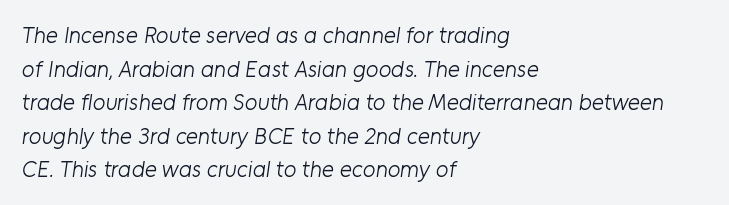
{"bold": "no", "underline": "no", "align": "left", "line_spacing": "normal", "line_spacing_ratio": 1.46, "letter_spacing": "normal", "letter_spacing_em": 0.0, "glyph_px": 23}
